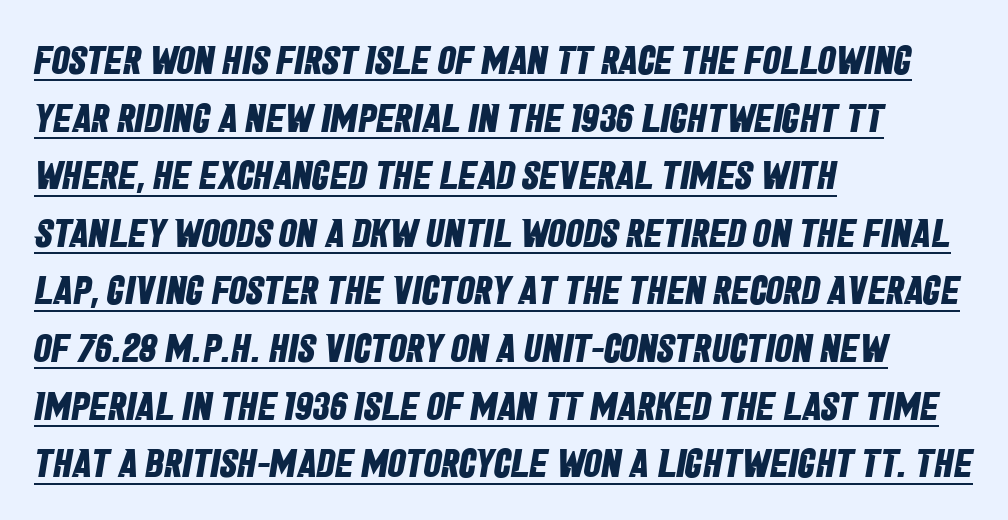
Q: Is the text bold? A: Yes.
Q: Is the typeface a serif or a sans-serif typeface? A: Sans-serif.
Q: Is the text underlined? A: Yes.
Q: How is the paragraph aligned? A: Left-aligned.
Q: Is the spacing between letters normal or unusually wide? A: Normal.
Q: Is the spacing between lines tight, normal or loose? A: Normal.
Q: Width (condensed, normal, or wide)? A: Condensed.
Q: Stroke contrast? A: Low.
Q: x-height? A: Large.
Q: Monospaced? A: No.
